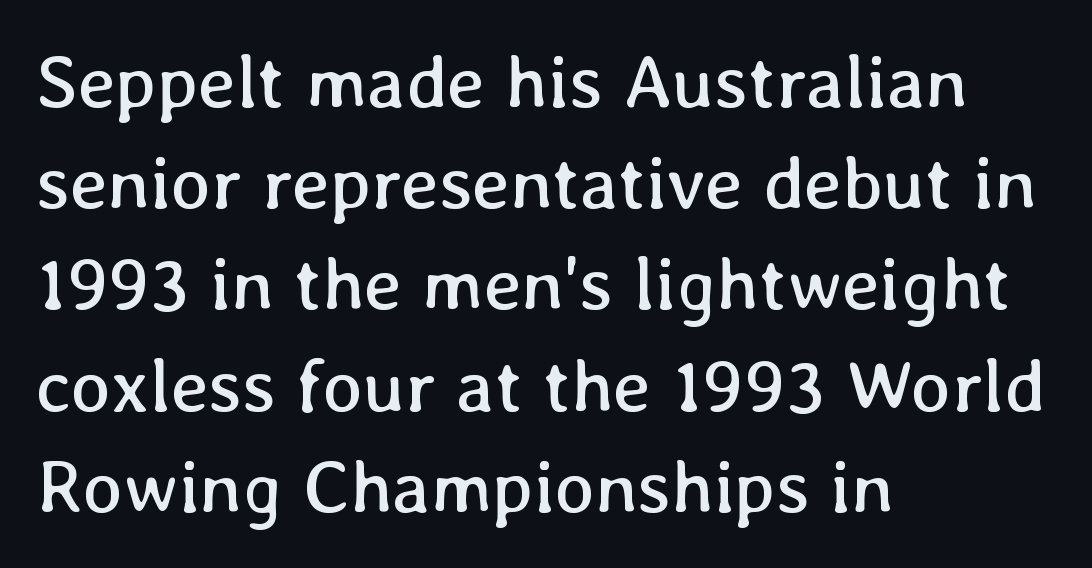
Q: Is the text bold? A: No.
Q: Is the text italic (slanted)? A: No, it is upright.
Q: Is the text underlined? A: No.
Q: How is the paragraph aligned? A: Left-aligned.
Q: Is the spacing between letters normal or unusually wide? A: Normal.
Q: Is the spacing between lines tight, normal or loose? A: Normal.
Q: Width (condensed, normal, or wide)? A: Normal.
Q: Stroke contrast? A: Low.
Q: x-height? A: Medium.
Q: Monospaced? A: No.
